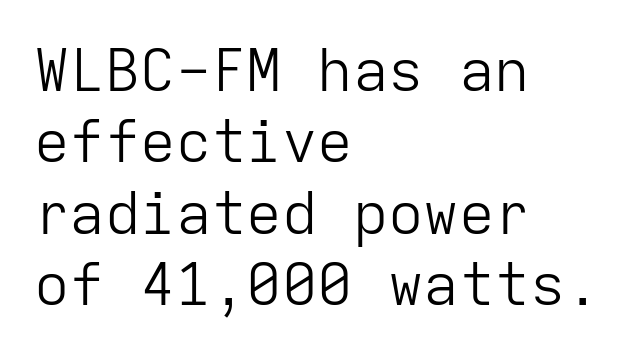
The image shows 59 px light sans-serif type, upright, monospaced; set left-aligned, line spacing 1.21x, normal letter spacing, not underlined; low stroke contrast and a medium x-height.
